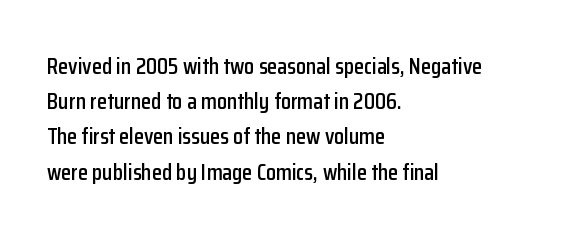
The image shows 23 px text type, upright; set left-aligned, normal line spacing (1.53x), normal letter spacing, not underlined.
